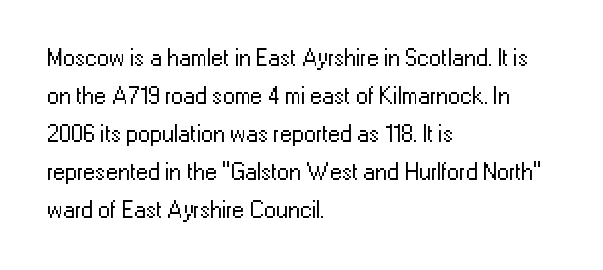
The image shows 24 px text type, upright; set left-aligned, normal line spacing (1.58x), normal letter spacing, not underlined.
